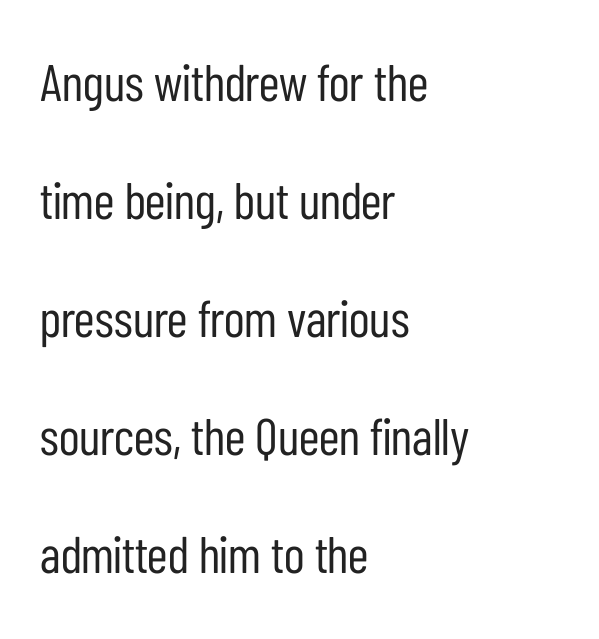
The image shows 52 px regular-weight, condensed sans-serif type, upright; set left-aligned, loose line spacing (2.27x), normal letter spacing, not underlined; low stroke contrast and a medium x-height.
